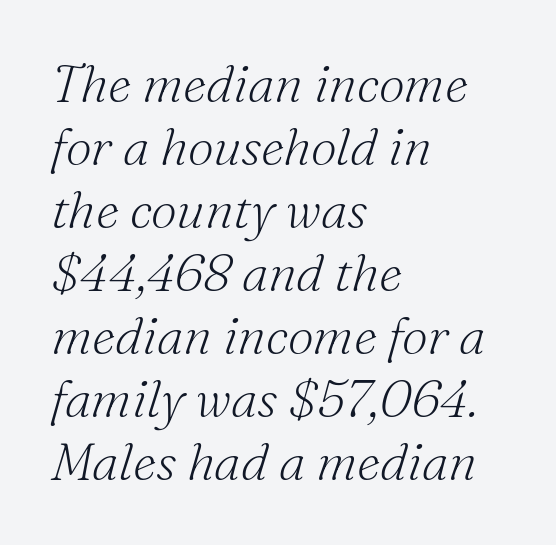
Q: Is the text bold? A: No.
Q: Is the text italic (slanted)? A: Yes, it leans right by about 16 degrees.
Q: Is the typeface a serif or a sans-serif typeface? A: Serif.
Q: Is the text underlined? A: No.
Q: How is the paragraph aligned? A: Left-aligned.
Q: Is the spacing between letters normal or unusually wide? A: Normal.
Q: Width (condensed, normal, or wide)? A: Normal.
Q: Stroke contrast? A: Medium.
Q: x-height? A: Small.
Q: Monospaced? A: No.
